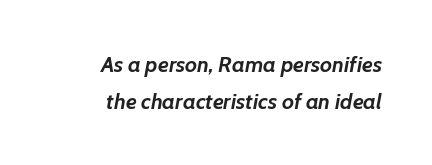
Q: Is the text bold? A: Yes.
Q: Is the text italic (slanted)? A: Yes, it leans right by about 7 degrees.
Q: Is the text underlined? A: No.
Q: How is the paragraph aligned? A: Right-aligned.
Q: Is the spacing between letters normal or unusually wide? A: Normal.
Q: Is the spacing between lines tight, normal or loose? A: Normal.
